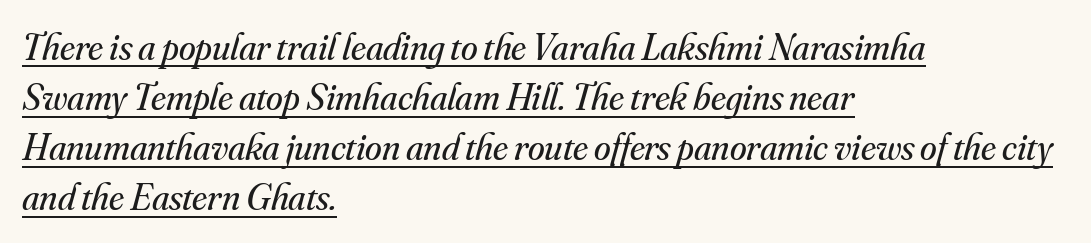
Q: Is the text bold? A: No.
Q: Is the text italic (slanted)? A: Yes, it leans right by about 16 degrees.
Q: Is the typeface a serif or a sans-serif typeface? A: Serif.
Q: Is the text underlined? A: Yes.
Q: How is the paragraph aligned? A: Left-aligned.
Q: Is the spacing between letters normal or unusually wide? A: Normal.
Q: Is the spacing between lines tight, normal or loose? A: Normal.
Q: Width (condensed, normal, or wide)? A: Normal.
Q: Stroke contrast? A: Medium.
Q: x-height? A: Small.
Q: Monospaced? A: No.
